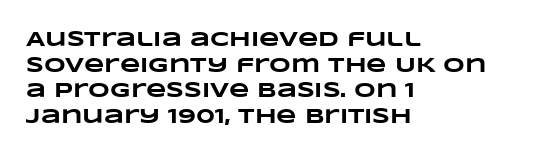
Q: Is the text bold? A: Yes.
Q: Is the text underlined? A: No.
Q: How is the paragraph aligned? A: Left-aligned.
Q: Is the spacing between letters normal or unusually wide? A: Normal.
